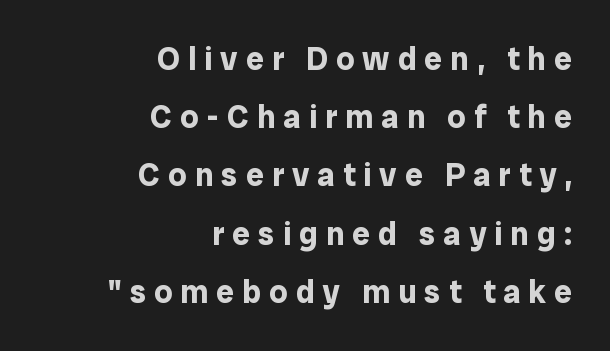
Honestly, there is no underline to notice here at all. Pretty heavy lettering here — definitely bold. Do the characters align in a grid? No, the font is proportional. The letterforms stand isolated, each surrounded by extra space. The characters display no serif detailing; their extremities are plain.
